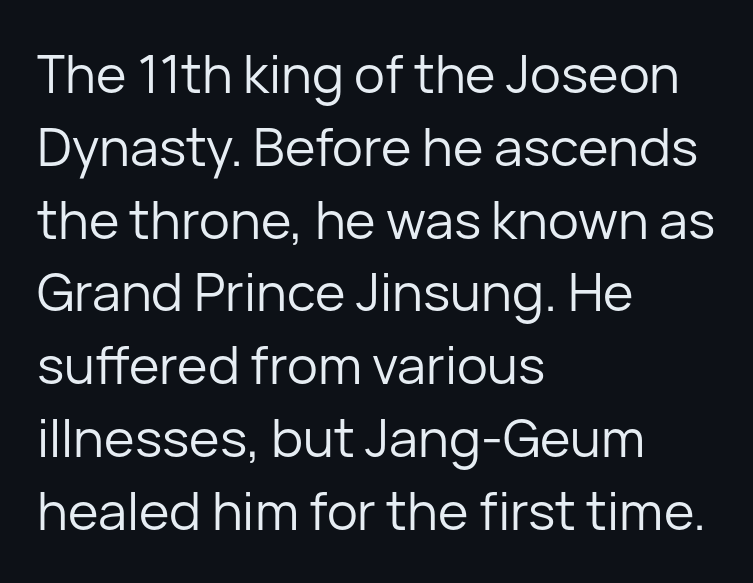
The image shows 52 px regular-weight sans-serif type, upright; set left-aligned, normal line spacing (1.4x), normal letter spacing, not underlined; low stroke contrast and a medium x-height.
